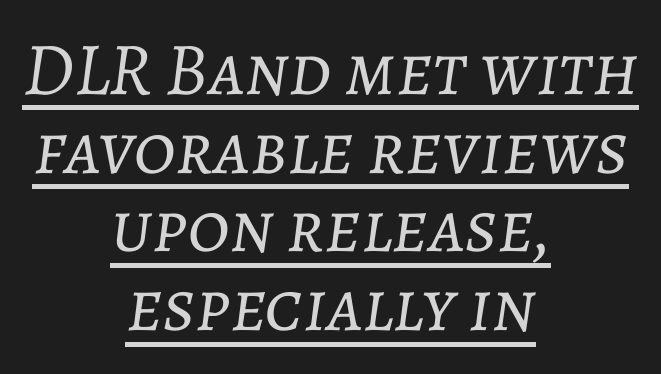
The image shows 75 px light type, italic (leaning right); set centered, tight line spacing (1.05x), normal letter spacing, underlined; low stroke contrast and a medium x-height.
